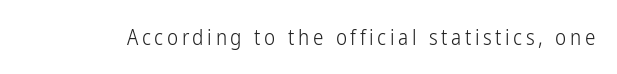
Nope, not italic — everything's standing straight. Weight: regular or lighter. This rendering features lettering with no underline.
